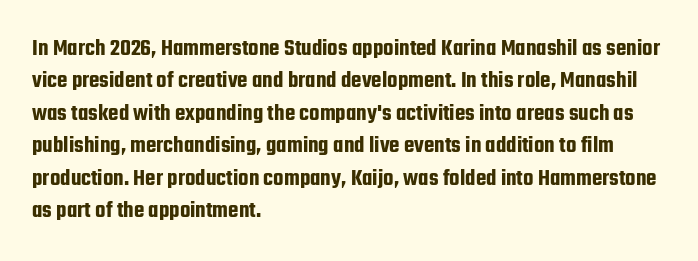
Q: Is the text italic (slanted)? A: No, it is upright.
Q: Is the text underlined? A: No.
Q: How is the paragraph aligned? A: Left-aligned.
Q: Is the spacing between letters normal or unusually wide? A: Normal.
Q: Is the spacing between lines tight, normal or loose? A: Normal.
